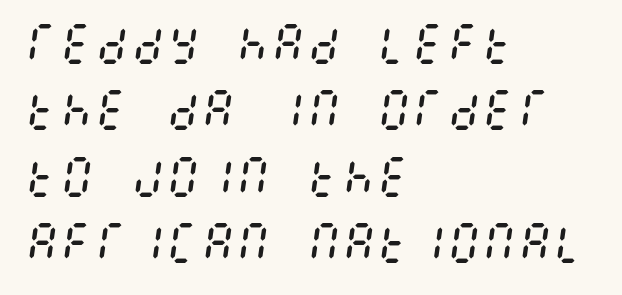
Reading down the block, your eye returns to a fixed left position each line. Is this a heavy cut? Hardly; it is regular or lighter. Here the glyphs are tracked normally, forming tight word shapes. Slanted lettering throughout.
